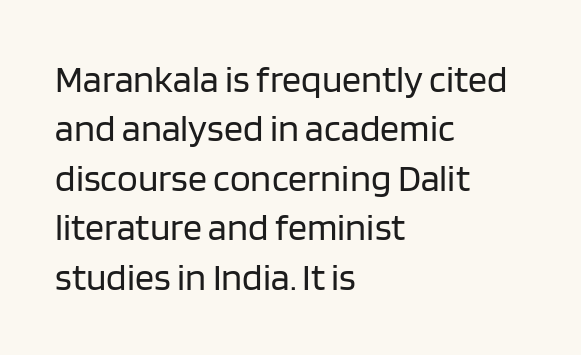
Q: Is the text bold? A: No.
Q: Is the text italic (slanted)? A: No, it is upright.
Q: Is the typeface a serif or a sans-serif typeface? A: Sans-serif.
Q: Is the text underlined? A: No.
Q: How is the paragraph aligned? A: Left-aligned.
Q: Is the spacing between letters normal or unusually wide? A: Normal.
Q: Is the spacing between lines tight, normal or loose? A: Normal.
Q: Width (condensed, normal, or wide)? A: Normal.
Q: Stroke contrast? A: Low.
Q: x-height? A: Large.
Q: Monospaced? A: No.
